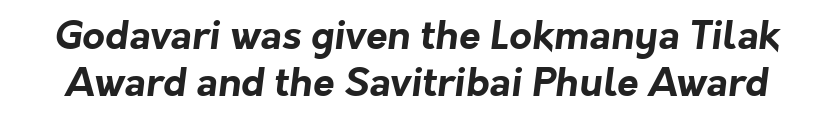
{"serif": "no", "bold": "yes", "weight": "bold", "width": "normal", "stroke_contrast": "low", "x_height": "medium", "monospaced": "no", "underline": "no", "line_spacing_ratio": 1.2, "letter_spacing": "normal", "letter_spacing_em": 0.0, "glyph_px": 39}
